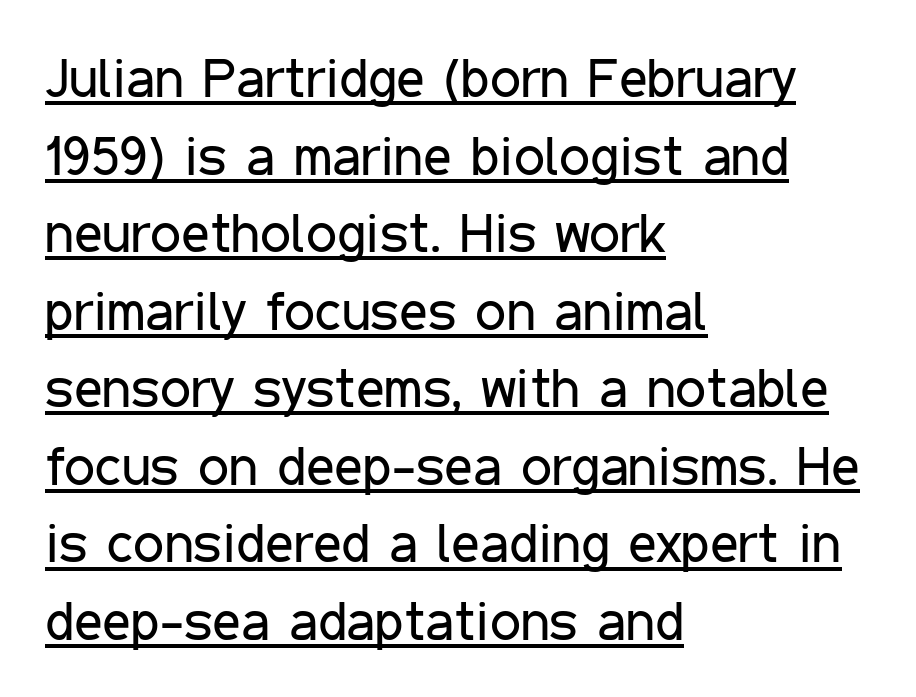
The lines in this sample share a left origin and differ only in where they stop. Honestly, the letter spacing is just normal — you wouldn't notice it. Does the type have serifs? No, each stem ends abruptly. Regular leading.
